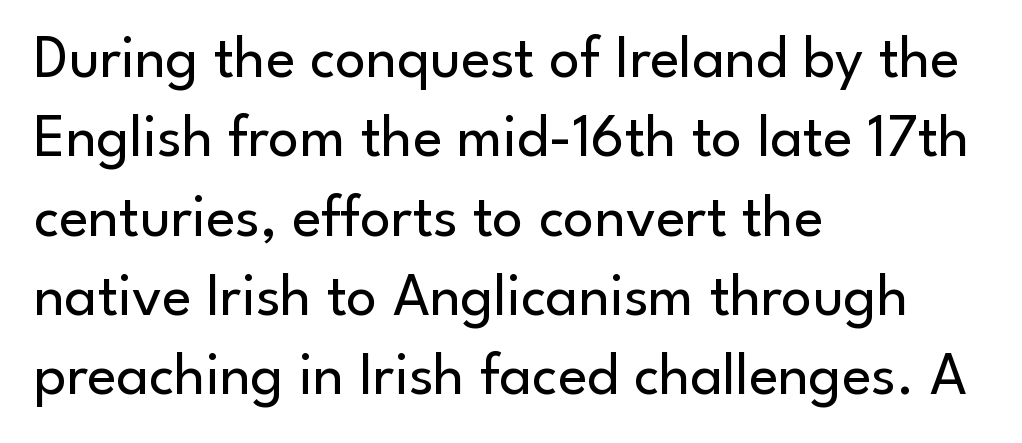
{"serif": "no", "italic": "no", "bold": "no", "weight": "regular", "width": "normal", "stroke_contrast": "low", "x_height": "small", "monospaced": "no", "underline": "no", "align": "left", "line_spacing": "normal", "line_spacing_ratio": 1.3, "letter_spacing": "normal", "letter_spacing_em": 0.0, "glyph_px": 61}
